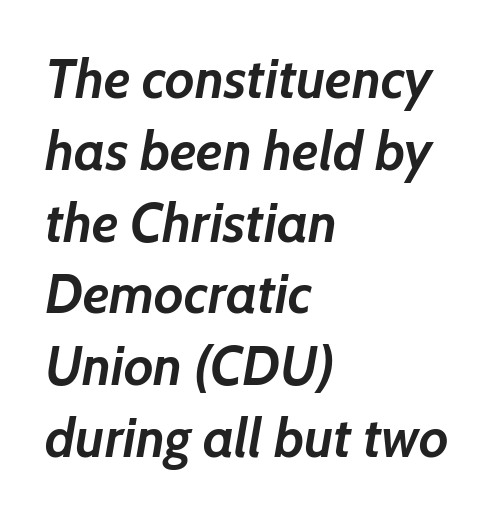
{"italic": "yes", "lean": "right", "slant_degrees": 7, "bold": "yes", "weight": "semibold", "width": "normal", "stroke_contrast": "low", "x_height": "medium", "monospaced": "no", "underline": "no", "align": "left", "line_spacing": "normal", "line_spacing_ratio": 1.33, "letter_spacing": "normal", "letter_spacing_em": 0.0, "glyph_px": 54}
